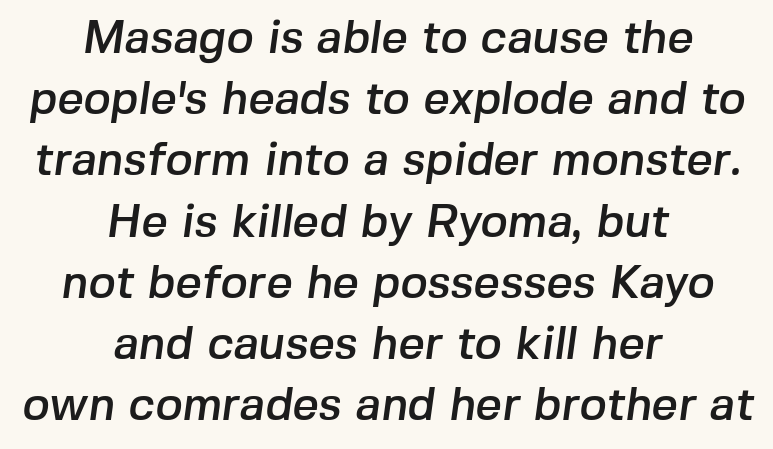
The image shows 46 px sans-serif type; set centered, normal line spacing (1.33x), normal letter spacing, not underlined; low stroke contrast and a medium x-height.
